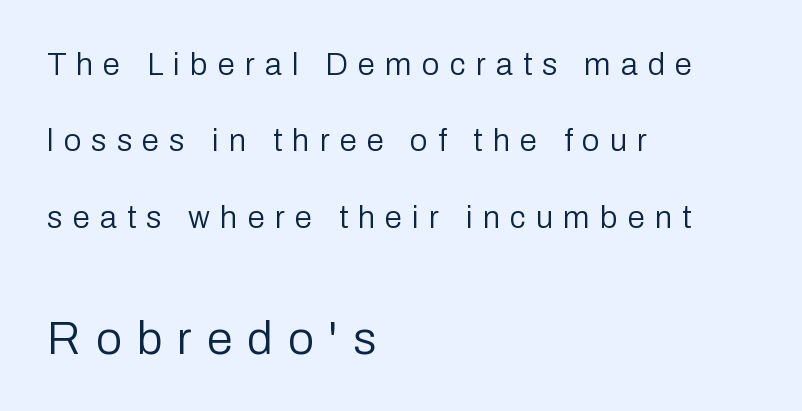
{"serif": "no", "italic": "no", "bold": "no", "weight": "regular", "width": "normal", "stroke_contrast": "low", "x_height": "medium", "monospaced": "no", "underline": "no", "align": "left", "line_spacing": "loose", "line_spacing_ratio": 2.46, "letter_spacing": "wide", "letter_spacing_em": 0.33, "larger_block": "second", "size_ratio": 1.48, "glyph_px": 46}
